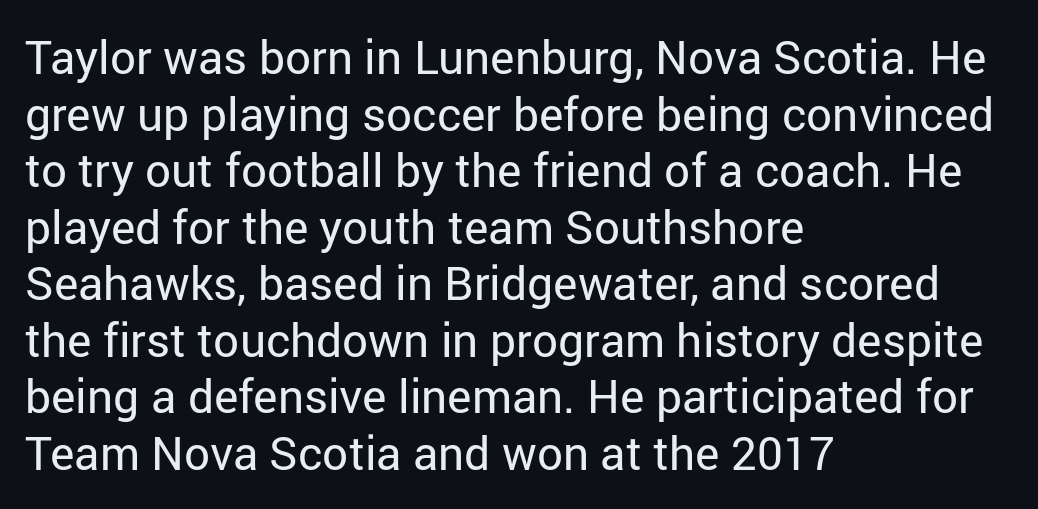
The image shows 46 px regular-weight sans-serif type, upright; set left-aligned, line spacing 1.23x, normal letter spacing, not underlined; low stroke contrast and a medium x-height.
